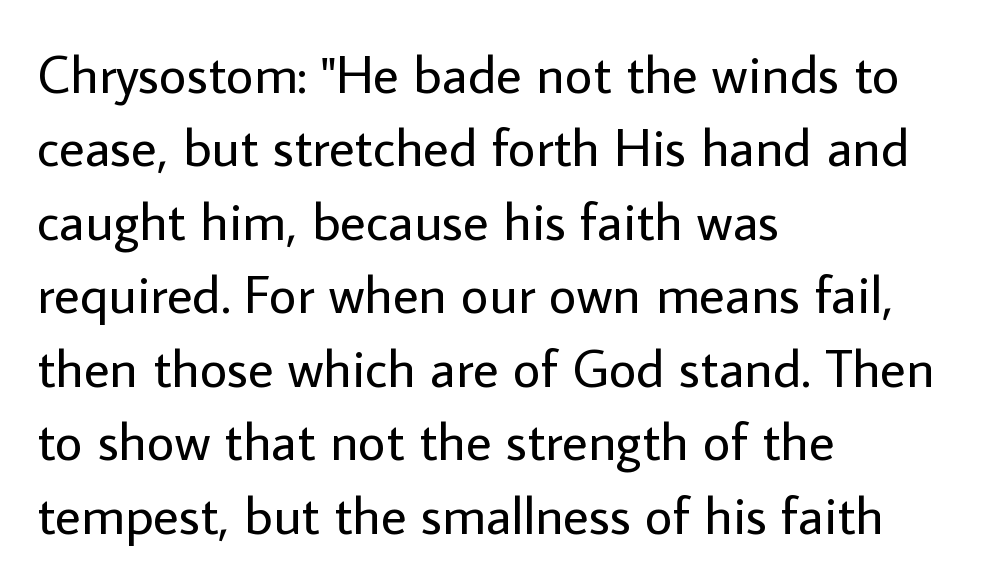
The image shows 54 px regular-weight sans-serif type, upright; set left-aligned, normal line spacing (1.36x), normal letter spacing, not underlined; low stroke contrast and a medium x-height.
